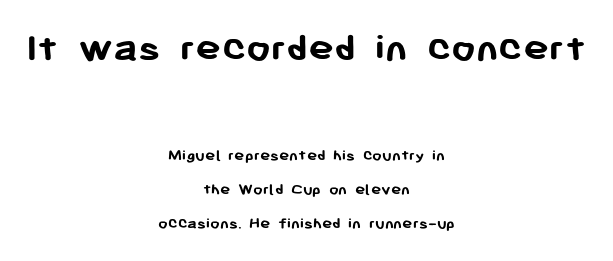
{"serif": "no", "italic": "no", "bold": "yes", "weight": "semibold", "width": "normal", "stroke_contrast": "low", "x_height": "medium", "monospaced": "no", "underline": "no", "align": "center", "line_spacing": "loose", "line_spacing_ratio": 2.0, "letter_spacing": "normal", "letter_spacing_em": 0.0, "larger_block": "first", "size_ratio": 2.53, "glyph_px": 43}
